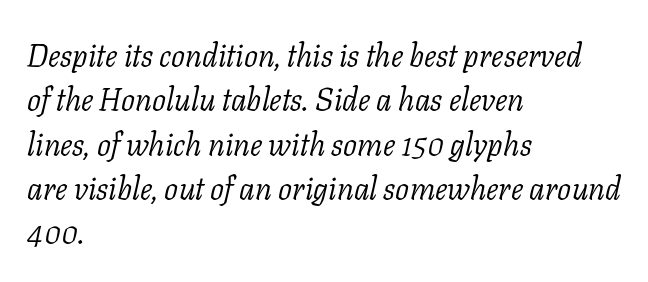
The image shows 31 px light serif type, italic (leaning right); set left-aligned, normal line spacing (1.43x), normal letter spacing, not underlined; low stroke contrast and a medium x-height.
